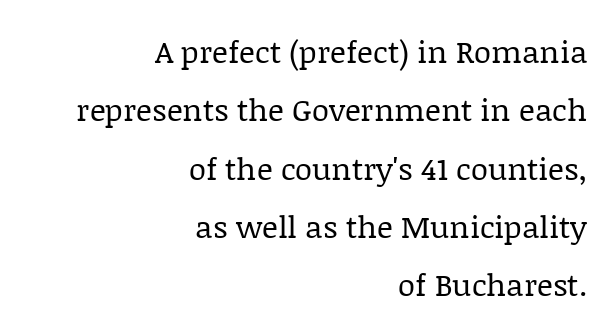
{"serif": "yes", "italic": "no", "bold": "no", "weight": "regular", "width": "normal", "stroke_contrast": "low", "x_height": "large", "monospaced": "no", "underline": "no", "align": "right", "line_spacing_ratio": 1.88, "letter_spacing": "normal", "letter_spacing_em": 0.0, "glyph_px": 31}
